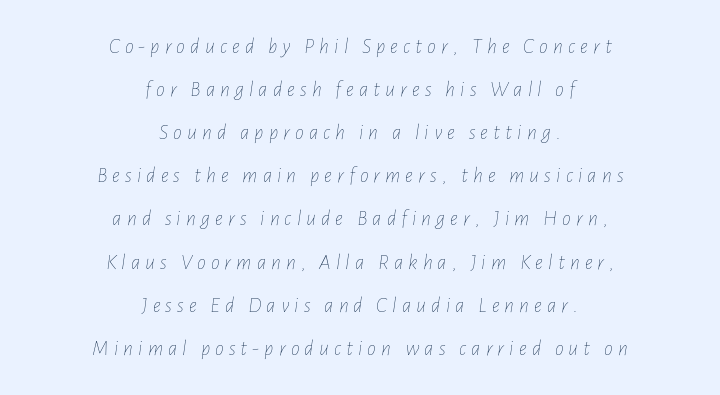
{"italic": "yes", "lean": "right", "slant_degrees": 7, "bold": "no", "underline": "no", "align": "center", "line_spacing": "loose", "line_spacing_ratio": 1.96, "letter_spacing": "wide", "letter_spacing_em": 0.23, "glyph_px": 22}
